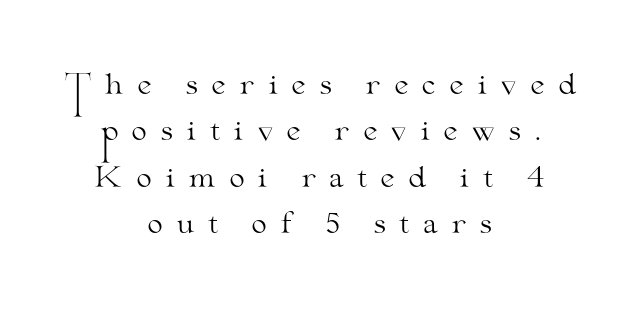
Q: Is the text bold? A: No.
Q: Is the text italic (slanted)? A: No, it is upright.
Q: Is the typeface a serif or a sans-serif typeface? A: Serif.
Q: Is the text underlined? A: No.
Q: How is the paragraph aligned? A: Centered.
Q: Is the spacing between letters normal or unusually wide? A: Unusually wide.
Q: Is the spacing between lines tight, normal or loose? A: Normal.
Q: Width (condensed, normal, or wide)? A: Wide.
Q: Stroke contrast? A: Medium.
Q: x-height? A: Small.
Q: Monospaced? A: No.
